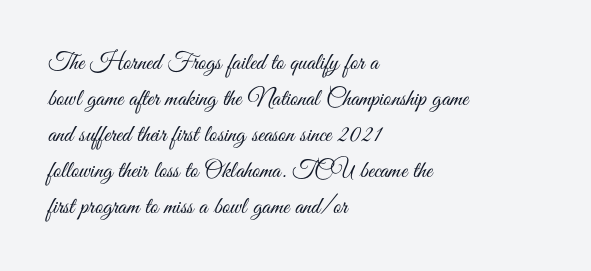
There is no visible air inserted between adjacent glyphs. The rendering anchors every line to the left-hand side. Counters stay open thanks to moderate or lighter strokes. Is there much room between lines? A standard amount, neither cramped nor airy. Type without underlining.
